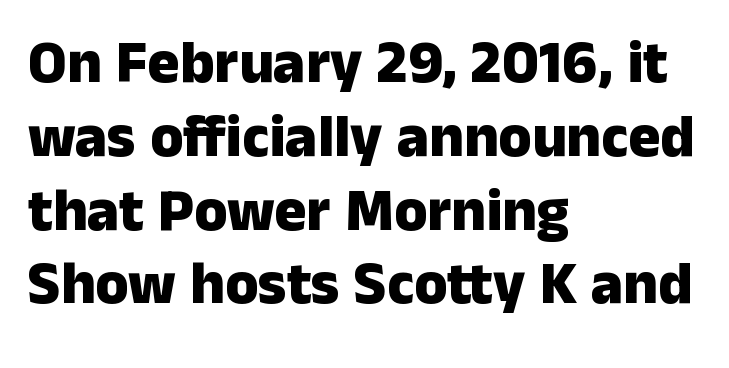
{"serif": "no", "italic": "no", "bold": "yes", "weight": "heavy", "width": "normal", "stroke_contrast": "low", "x_height": "medium", "monospaced": "no", "underline": "no", "align": "left", "line_spacing_ratio": 1.23, "letter_spacing": "normal", "letter_spacing_em": 0.0, "glyph_px": 60}
